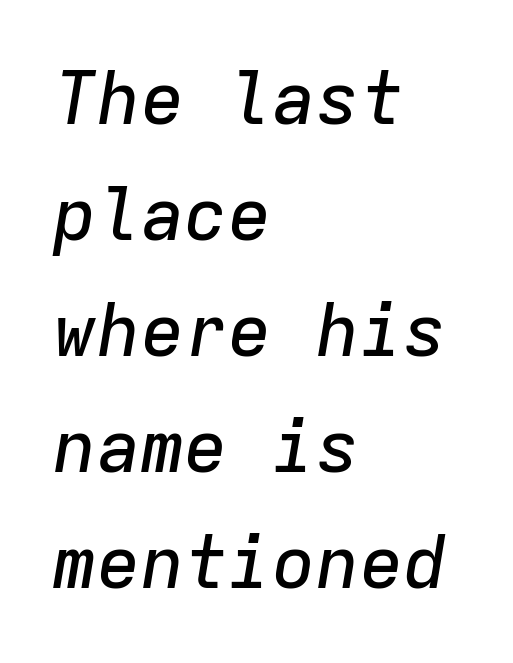
The image shows 73 px text type, italic (leaning right), monospaced; set left-aligned, normal line spacing (1.59x), normal letter spacing, not underlined; low stroke contrast and a medium x-height.
